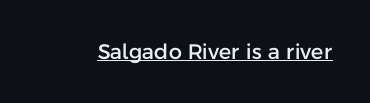
{"italic": "no", "underline": "yes", "letter_spacing": "normal", "letter_spacing_em": 0.0, "glyph_px": 21}
